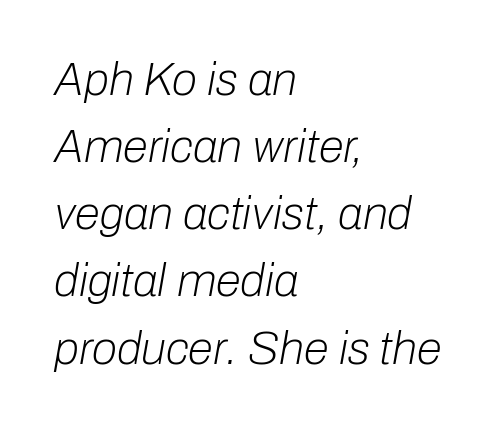
{"italic": "yes", "lean": "right", "slant_degrees": 10, "bold": "no", "weight": "light", "width": "normal", "stroke_contrast": "low", "x_height": "medium", "monospaced": "no", "underline": "no", "align": "left", "line_spacing": "normal", "line_spacing_ratio": 1.46, "letter_spacing": "normal", "letter_spacing_em": 0.0, "glyph_px": 46}
